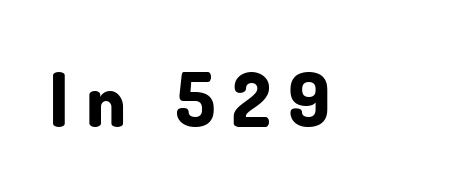
The rendering uses natural spacing where letterforms have individual widths. These lines are composed in type without serifs. The face used here is rendered with a markedly widened letterfit. Letters rest on an invisible, unmarked baseline.
